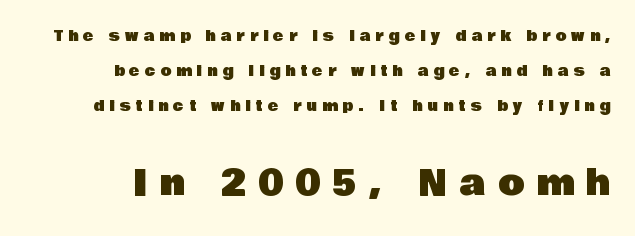
{"serif": "no", "italic": "no", "width": "normal", "stroke_contrast": "low", "x_height": "large", "monospaced": "no", "underline": "no", "align": "right", "line_spacing": "loose", "line_spacing_ratio": 2.49, "letter_spacing": "wide", "letter_spacing_em": 0.37, "larger_block": "second", "size_ratio": 2.43, "glyph_px": 34}
